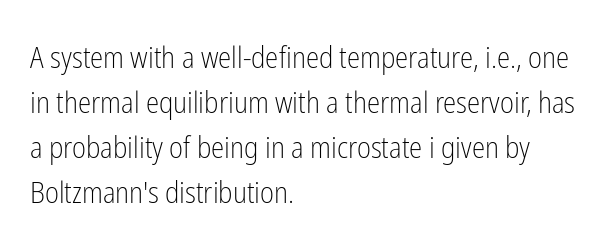
{"serif": "no", "italic": "no", "bold": "no", "weight": "light", "width": "condensed", "stroke_contrast": "low", "x_height": "medium", "monospaced": "no", "underline": "no", "align": "left", "line_spacing": "normal", "line_spacing_ratio": 1.5, "letter_spacing": "normal", "letter_spacing_em": 0.0, "glyph_px": 30}
